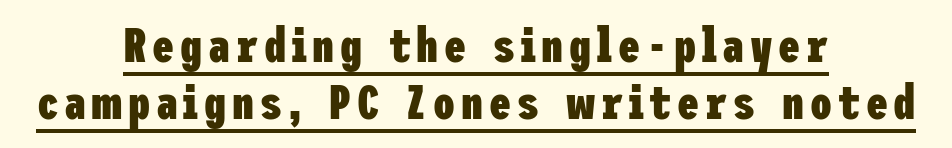
Q: Is the text bold? A: Yes.
Q: Is the text italic (slanted)? A: No, it is upright.
Q: Is the typeface a serif or a sans-serif typeface? A: Sans-serif.
Q: Is the text underlined? A: Yes.
Q: How is the paragraph aligned? A: Centered.
Q: Width (condensed, normal, or wide)? A: Condensed.
Q: Stroke contrast? A: Low.
Q: x-height? A: Medium.
